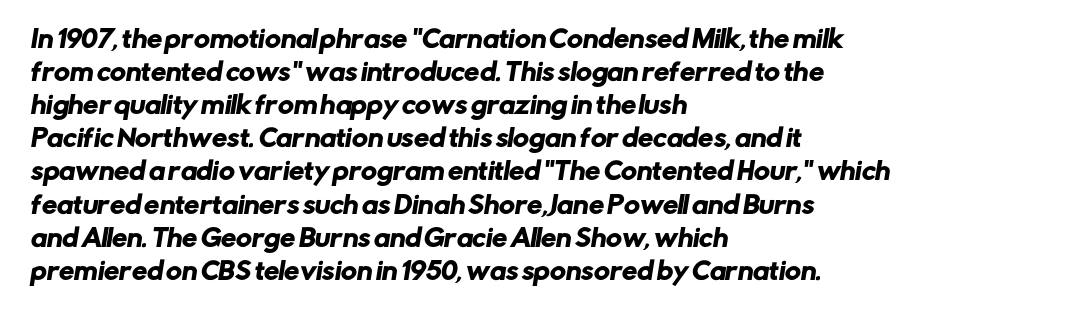
The image shows 24 px text type; set left-aligned, normal line spacing (1.38x), normal letter spacing, not underlined.
